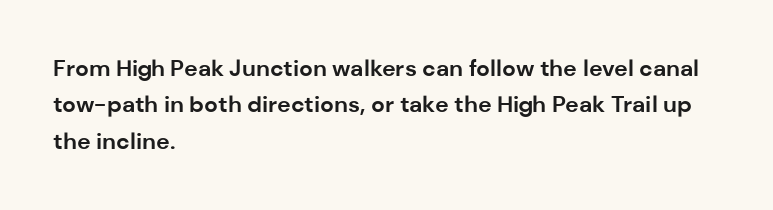
The image shows 23 px bold type, upright; set left-aligned, normal line spacing (1.58x), normal letter spacing, not underlined.
